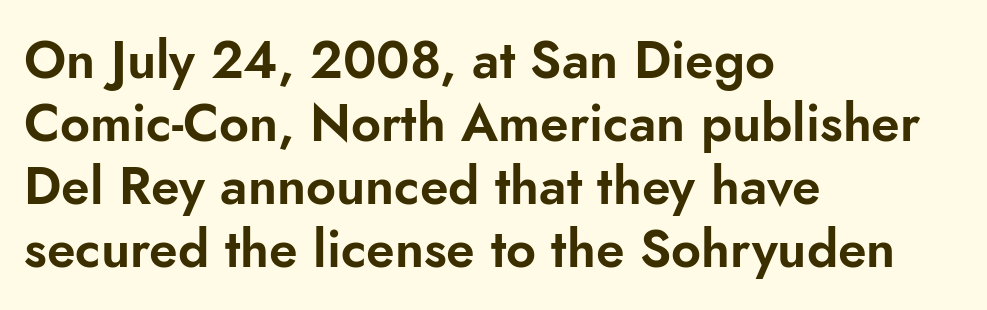
The axis of the letterforms is exactly vertical. Looks like regular typesetting: each glyph gets only the width it needs. Unmarked baselines from the first word to the last. The font family rendered here belongs to the sans-serif group.
